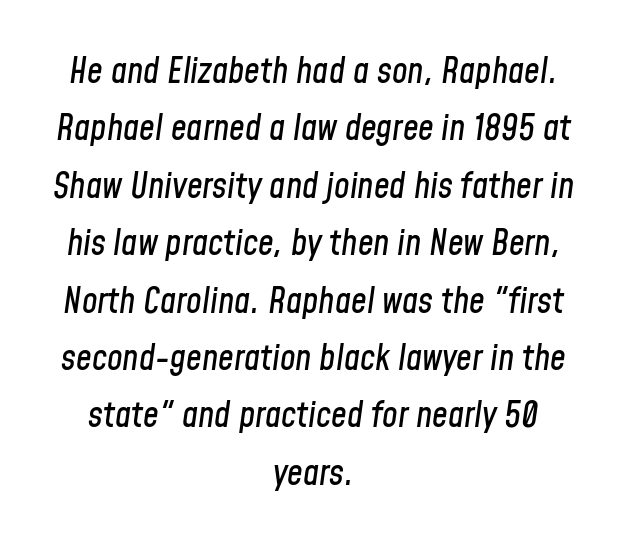
Looking at the ascenders, they clearly lean. Teacher's note: observe the equal gaps on both sides — that is centered alignment. Each letter keeps its own natural width here, so spacing adapts to shape. Vertical spacing — default. The passage shown has conventional tracking throughout.
